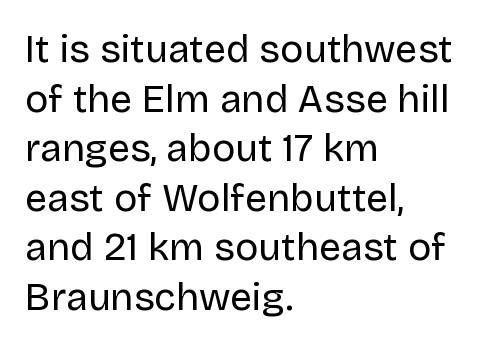
Q: Is the text bold? A: No.
Q: Is the text italic (slanted)? A: No, it is upright.
Q: Is the typeface a serif or a sans-serif typeface? A: Sans-serif.
Q: Is the text underlined? A: No.
Q: How is the paragraph aligned? A: Left-aligned.
Q: Is the spacing between letters normal or unusually wide? A: Normal.
Q: Is the spacing between lines tight, normal or loose? A: Normal.
Q: Width (condensed, normal, or wide)? A: Normal.
Q: Stroke contrast? A: Low.
Q: x-height? A: Large.
Q: Monospaced? A: No.
